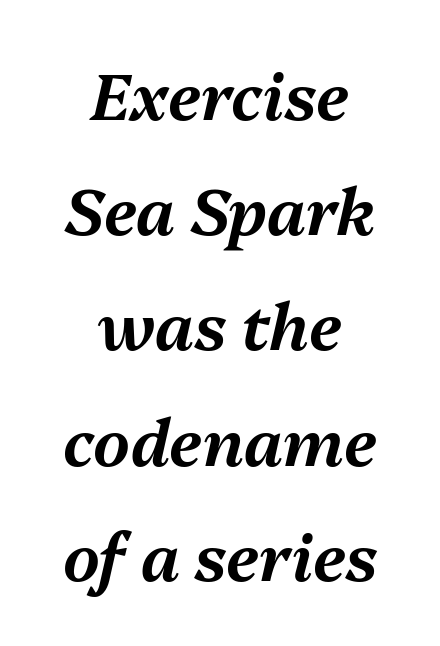
{"italic": "yes", "lean": "right", "slant_degrees": 13, "width": "normal", "stroke_contrast": "medium", "x_height": "medium", "monospaced": "no", "underline": "no", "align": "center", "line_spacing_ratio": 1.8, "letter_spacing": "normal", "letter_spacing_em": 0.0, "glyph_px": 64}
